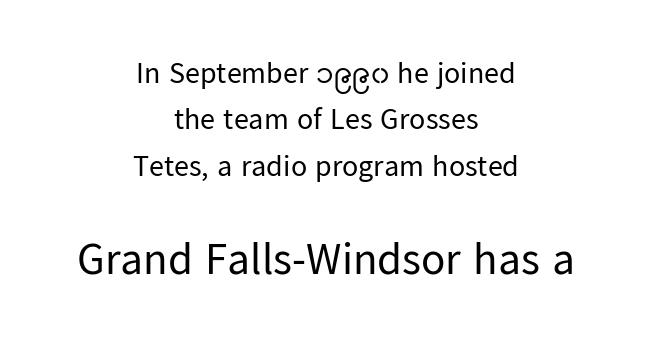
Q: Is the text bold? A: No.
Q: Is the text italic (slanted)? A: No, it is upright.
Q: Is the typeface a serif or a sans-serif typeface? A: Sans-serif.
Q: Is the text underlined? A: No.
Q: How is the paragraph aligned? A: Centered.
Q: Is the spacing between letters normal or unusually wide? A: Normal.
Q: Is the spacing between lines tight, normal or loose? A: Normal.
Q: Which block of text is set in a larger size, the first (top) or the second (bottom)? A: The second (bottom) one.
Q: Width (condensed, normal, or wide)? A: Normal.
Q: Stroke contrast? A: Low.
Q: x-height? A: Medium.
Q: Monospaced? A: No.
